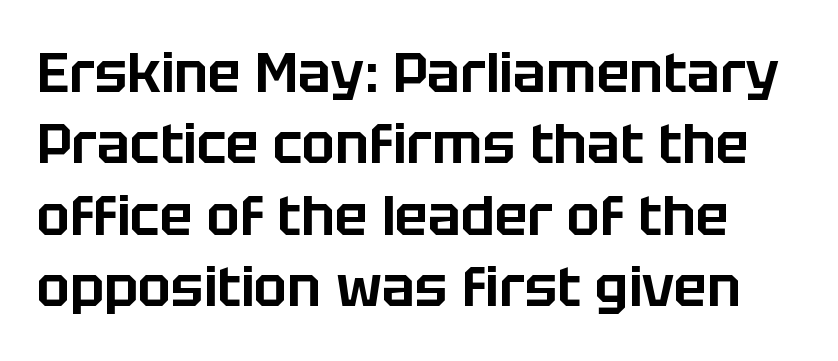
The image shows 55 px sans-serif type, upright; set normal line spacing (1.3x), normal letter spacing, not underlined; low stroke contrast and a large x-height.
